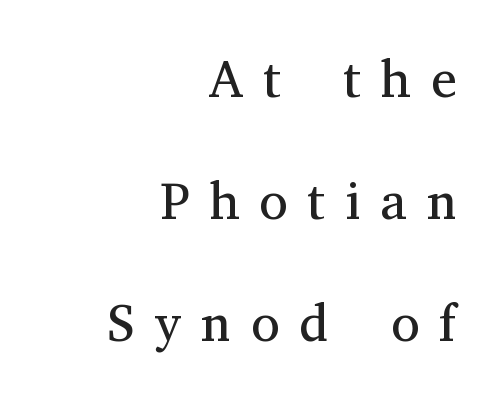
Here the glyphs are tracked loosely, breaking word shapes into spaced letters. Letters rest on an invisible, unmarked baseline. How would I describe the line gaps? Wide and relaxed. Classification — serif. Vertical stems look standard width or narrower in stroke. The face used here is proportionally spaced, like ordinary book or web type.
